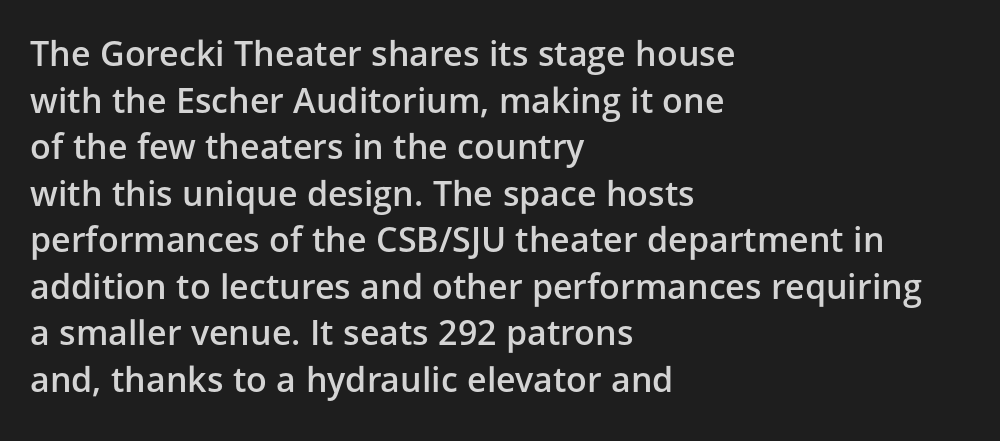
The image shows 34 px semibold sans-serif type, upright; set left-aligned, normal line spacing (1.37x), normal letter spacing, not underlined; low stroke contrast and a medium x-height.
